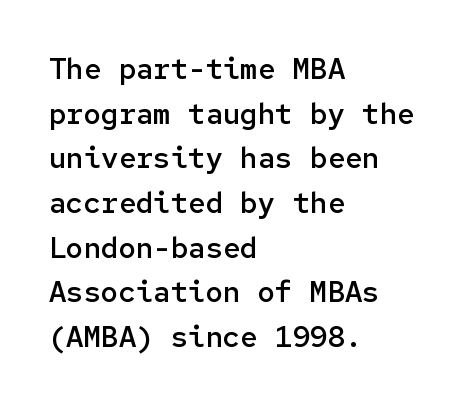
Q: Is the text bold? A: Semi-bold.
Q: Is the text italic (slanted)? A: No, it is upright.
Q: Is the typeface a serif or a sans-serif typeface? A: Sans-serif.
Q: Is the text underlined? A: No.
Q: How is the paragraph aligned? A: Left-aligned.
Q: Is the spacing between letters normal or unusually wide? A: Normal.
Q: Is the spacing between lines tight, normal or loose? A: Normal.
Q: Width (condensed, normal, or wide)? A: Normal.
Q: Stroke contrast? A: Low.
Q: x-height? A: Medium.
Q: Monospaced? A: Yes.
